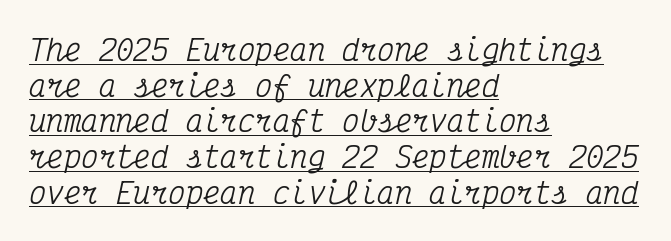
The image shows 29 px condensed serif type, italic (leaning right), monospaced; set left-aligned, line spacing 1.23x, normal letter spacing, underlined; medium stroke contrast and a medium x-height.
